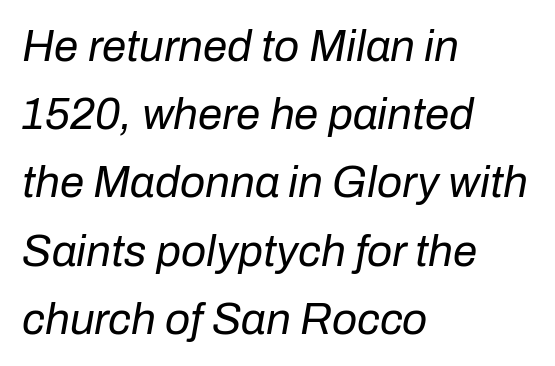
Q: Is the text bold? A: No.
Q: Is the text italic (slanted)? A: Yes, it leans right by about 10 degrees.
Q: Is the text underlined? A: No.
Q: How is the paragraph aligned? A: Left-aligned.
Q: Is the spacing between letters normal or unusually wide? A: Normal.
Q: Is the spacing between lines tight, normal or loose? A: Normal.
Q: Width (condensed, normal, or wide)? A: Normal.
Q: Stroke contrast? A: Low.
Q: x-height? A: Medium.
Q: Monospaced? A: No.
